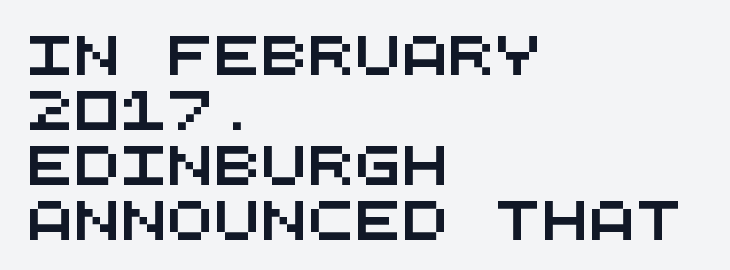
{"serif": "no", "width": "wide", "stroke_contrast": "medium", "x_height": "large", "monospaced": "yes", "underline": "no", "align": "left", "line_spacing": "normal", "line_spacing_ratio": 1.41, "letter_spacing": "normal", "letter_spacing_em": 0.0, "glyph_px": 39}
